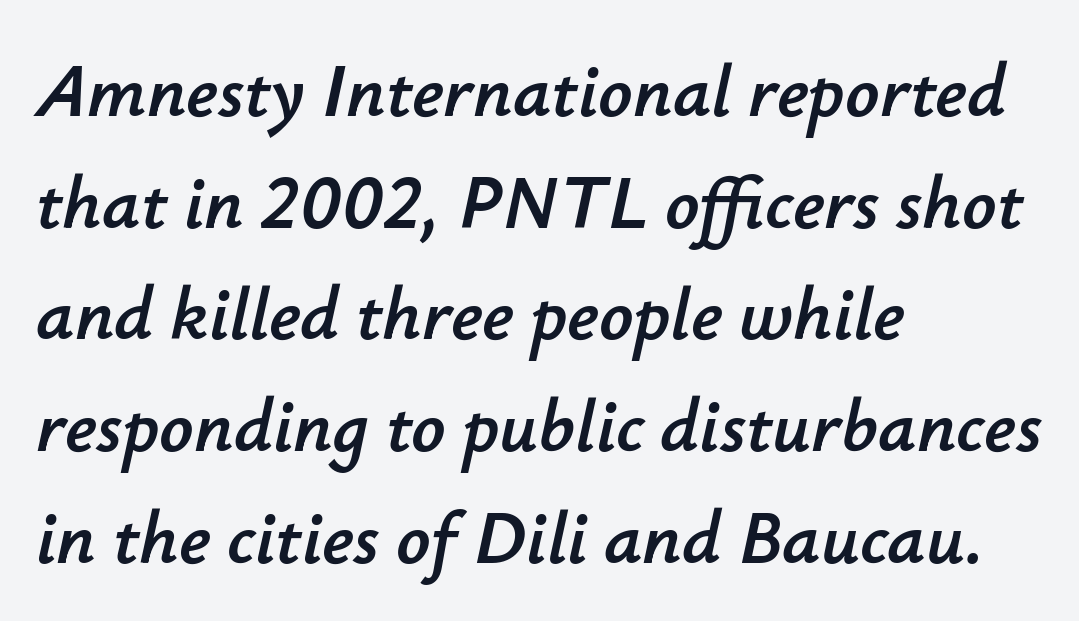
Casual observation: everything's shoved over to the left. Tracking value appears to be zero — textbook default spacing. Honestly, the row spacing looks completely unremarkable. Looks like regular typesetting: each glyph gets only the width it needs. The specimen omits any rule beneath the text block's lines. Does the lettering tilt? It does — this is italic.
